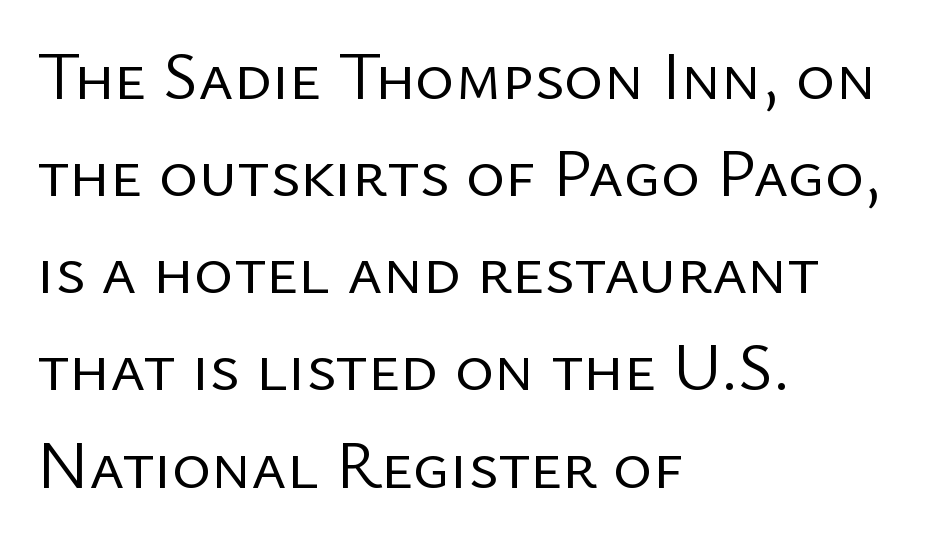
Q: Is the text bold? A: No.
Q: Is the text italic (slanted)? A: No, it is upright.
Q: Is the typeface a serif or a sans-serif typeface? A: Sans-serif.
Q: Is the text underlined? A: No.
Q: How is the paragraph aligned? A: Left-aligned.
Q: Is the spacing between letters normal or unusually wide? A: Normal.
Q: Is the spacing between lines tight, normal or loose? A: Normal.
Q: Width (condensed, normal, or wide)? A: Normal.
Q: Stroke contrast? A: Low.
Q: x-height? A: Medium.
Q: Monospaced? A: No.
